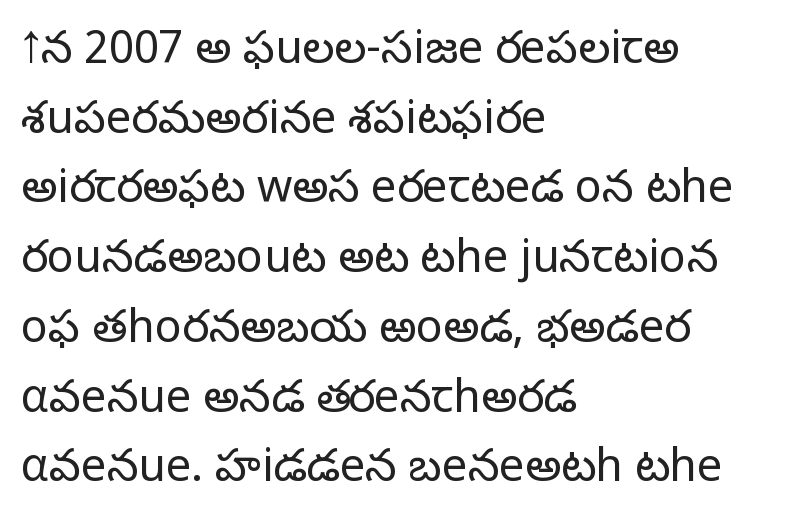
Is the letter spacing exaggerated? No — it looks like the ordinary default. Which margin do the lines hug? The left one — the right edge is uneven. Are there feet on the stems? There aren't — it's a sans. The strokes are not fattened; the text isn't bold. Does the lettering tilt? It doesn't — this is upright.
